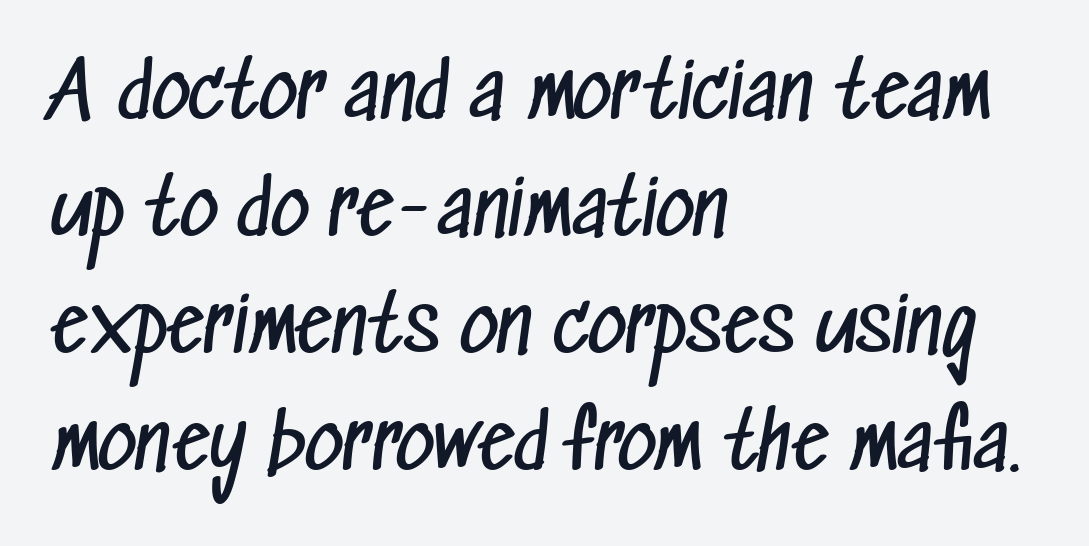
The rendering shows plain stroke endings on the letterforms — a sans-serif design. Characters follow at the spacing the type designer built in. Glance below the letters and you will spot only blank space. Teacher's note: observe the even left margin — that is flush-left alignment.
